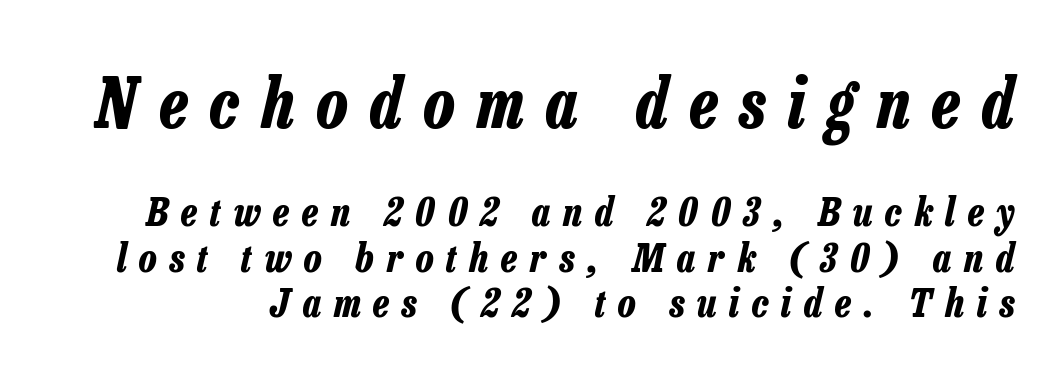
Q: Is the text bold? A: Yes.
Q: Is the text italic (slanted)? A: Yes, it leans right by about 13 degrees.
Q: Is the text underlined? A: No.
Q: Is the spacing between letters normal or unusually wide? A: Unusually wide.
Q: Which block of text is set in a larger size, the first (top) or the second (bottom)? A: The first (top) one.
Q: Width (condensed, normal, or wide)? A: Condensed.
Q: Stroke contrast? A: Low.
Q: x-height? A: Medium.
Q: Monospaced? A: No.
